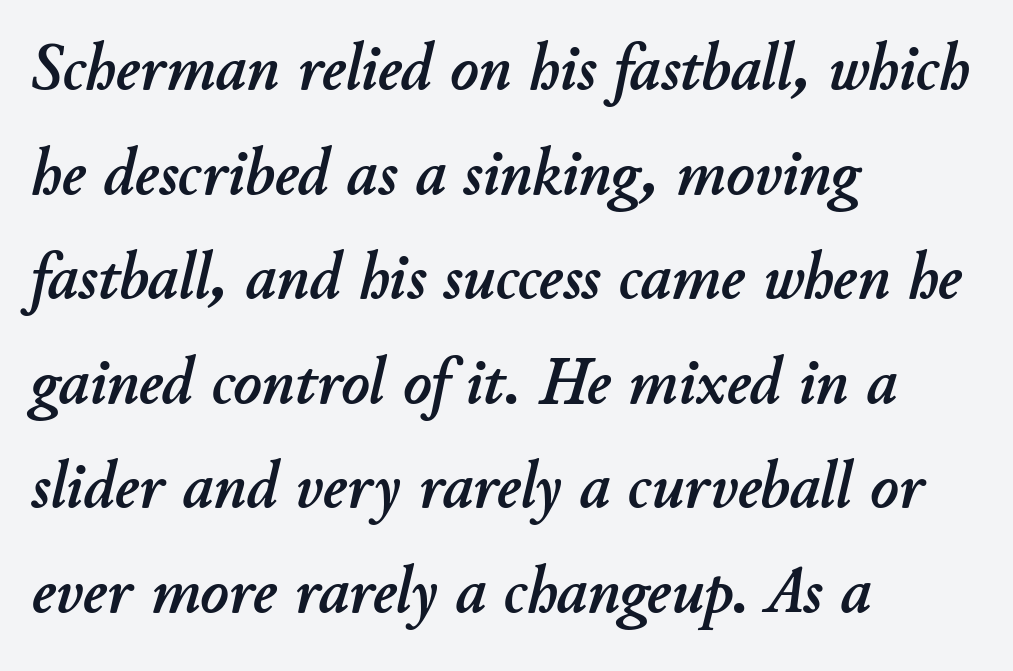
Q: Is the text italic (slanted)? A: Yes, it leans right by about 11 degrees.
Q: Is the text underlined? A: No.
Q: How is the paragraph aligned? A: Left-aligned.
Q: Is the spacing between letters normal or unusually wide? A: Normal.
Q: Is the spacing between lines tight, normal or loose? A: Normal.
Q: Width (condensed, normal, or wide)? A: Normal.
Q: Stroke contrast? A: Low.
Q: x-height? A: Small.
Q: Monospaced? A: No.
